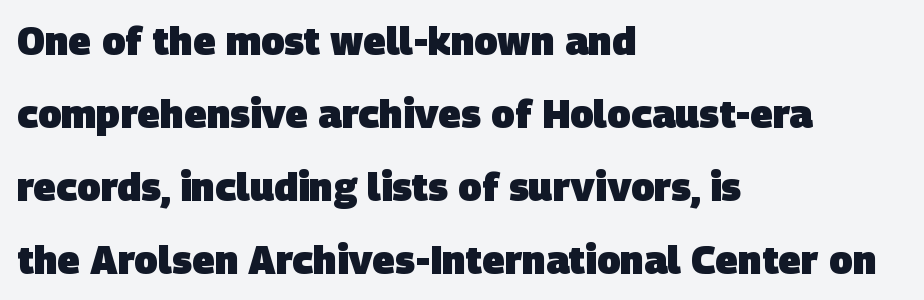
{"serif": "no", "bold": "yes", "weight": "heavy", "width": "normal", "stroke_contrast": "low", "x_height": "large", "monospaced": "no", "underline": "no", "align": "left", "line_spacing_ratio": 1.87, "letter_spacing": "normal", "letter_spacing_em": 0.0, "glyph_px": 39}
